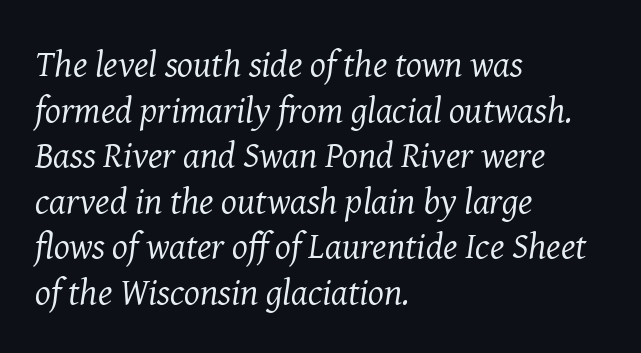
Q: Is the text bold? A: No.
Q: Is the text italic (slanted)? A: Yes, it leans right by about 8 degrees.
Q: Is the typeface a serif or a sans-serif typeface? A: Serif.
Q: Is the text underlined? A: No.
Q: How is the paragraph aligned? A: Left-aligned.
Q: Is the spacing between letters normal or unusually wide? A: Normal.
Q: Width (condensed, normal, or wide)? A: Normal.
Q: Stroke contrast? A: Medium.
Q: x-height? A: Medium.
Q: Monospaced? A: No.
